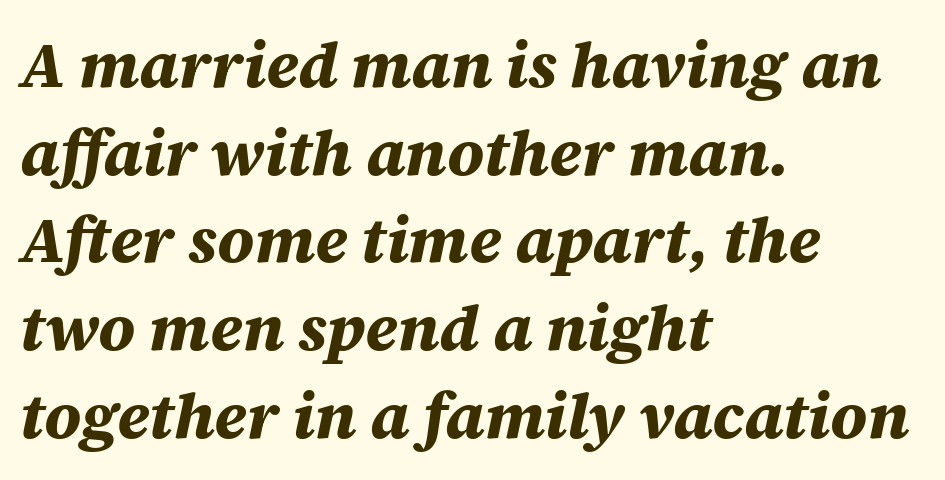
Emphasis by weight is at full strength: bold. The space directly below the letters is spotless. If you drew a line through each stem, it would be angled. The compositor pushed each line to the left boundary.
